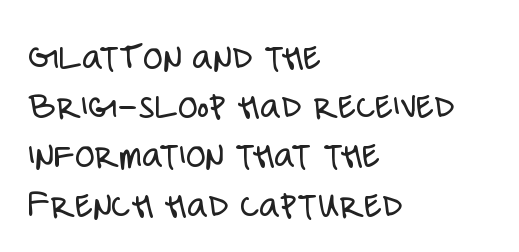
Q: Is the text bold? A: No.
Q: Is the text italic (slanted)? A: No, it is upright.
Q: Is the typeface a serif or a sans-serif typeface? A: Sans-serif.
Q: Is the text underlined? A: No.
Q: How is the paragraph aligned? A: Left-aligned.
Q: Is the spacing between letters normal or unusually wide? A: Normal.
Q: Width (condensed, normal, or wide)? A: Condensed.
Q: Stroke contrast? A: Low.
Q: x-height? A: Large.
Q: Monospaced? A: No.
